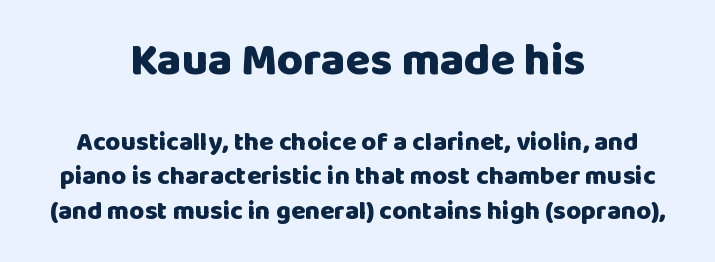
A bare baseline throughout the passage. The whitespace from short lines is split evenly between both sides. These lines carry a lot of weight — the face is fully bold. Caption: standard tracking, unaltered.
